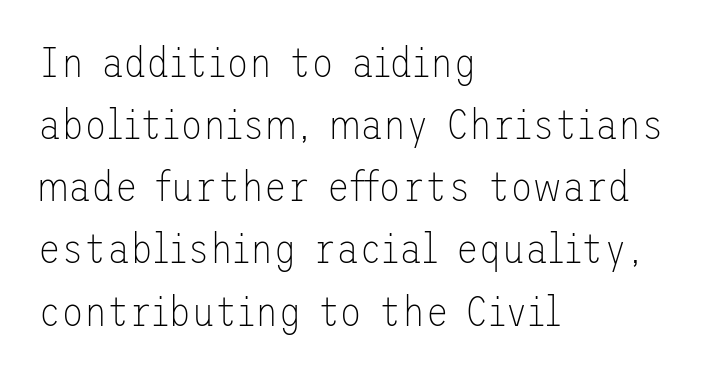
Caption: standard tracking, unaltered. Does the lettering tilt? It doesn't — this is upright. The passage shown is typeset with a sans-serif family. Rows of type keep a routine distance in the vertical direction. The cut favours lightness, reaching ordinary text weight at its darkest. The area under the type is left untouched.
